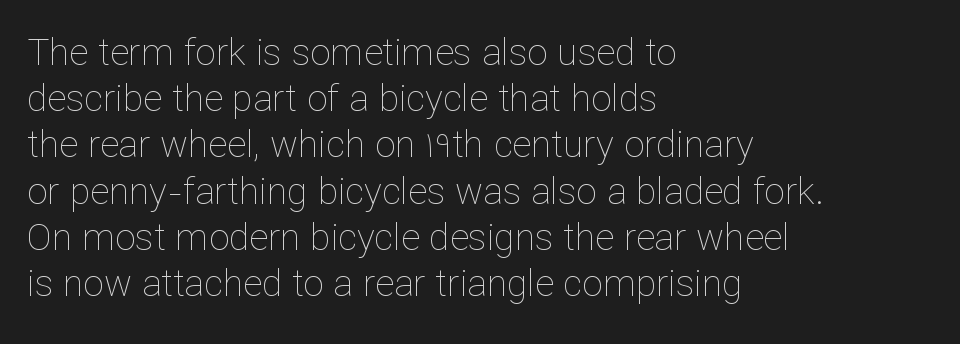
{"italic": "no", "bold": "no", "weight": "thin", "width": "normal", "stroke_contrast": "low", "x_height": "medium", "monospaced": "no", "underline": "no", "align": "left", "line_spacing": "normal", "line_spacing_ratio": 1.25, "letter_spacing": "normal", "letter_spacing_em": 0.0, "glyph_px": 37}
